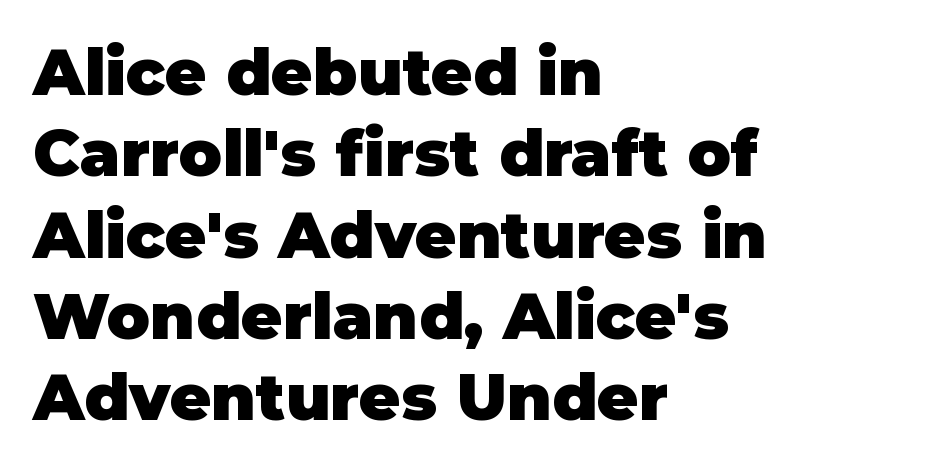
The image shows 64 px heavy sans-serif type, upright; set left-aligned, normal line spacing (1.27x), normal letter spacing, not underlined; low stroke contrast and a large x-height.
